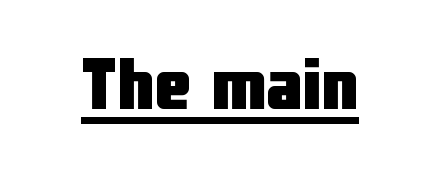
Q: Is the text bold? A: Yes.
Q: Is the text italic (slanted)? A: No, it is upright.
Q: Is the typeface a serif or a sans-serif typeface? A: Sans-serif.
Q: Is the text underlined? A: Yes.
Q: Is the spacing between letters normal or unusually wide? A: Normal.
Q: Width (condensed, normal, or wide)? A: Condensed.
Q: Stroke contrast? A: Low.
Q: x-height? A: Medium.
Q: Monospaced? A: No.
